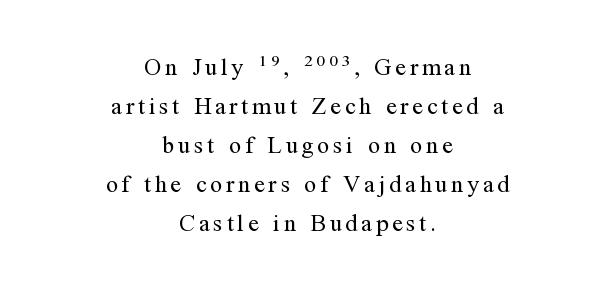
The image shows 24 px text type, upright; set centered, normal line spacing (1.62x), not underlined.
